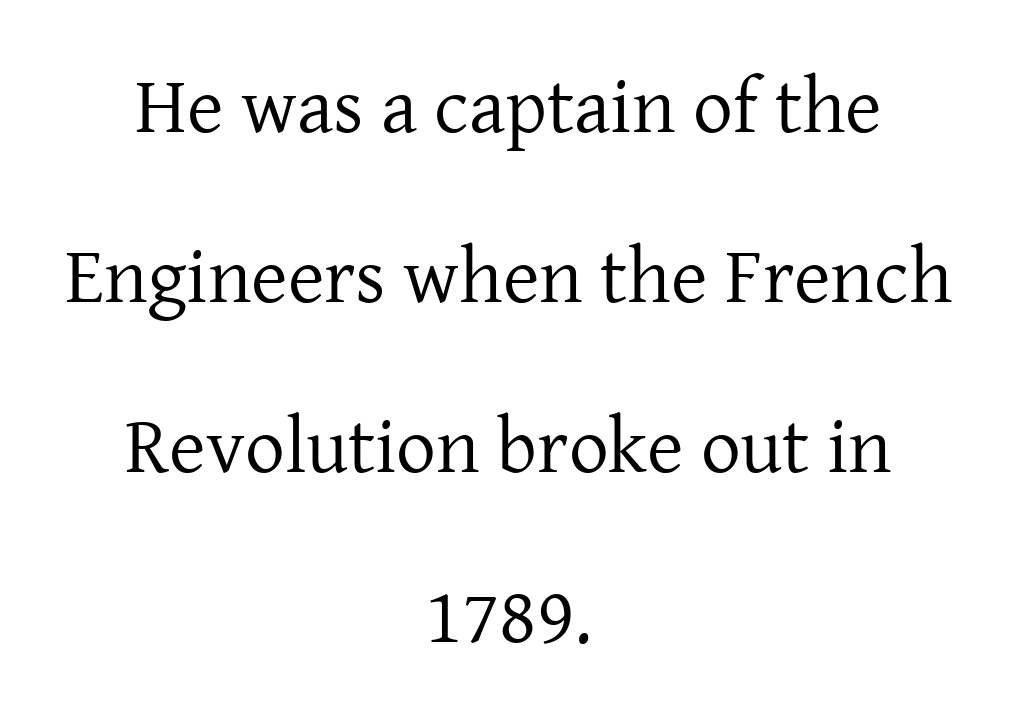
The image shows 79 px regular-weight serif type, upright; set centered, loose line spacing (2.15x), normal letter spacing, not underlined; low stroke contrast and a medium x-height.
